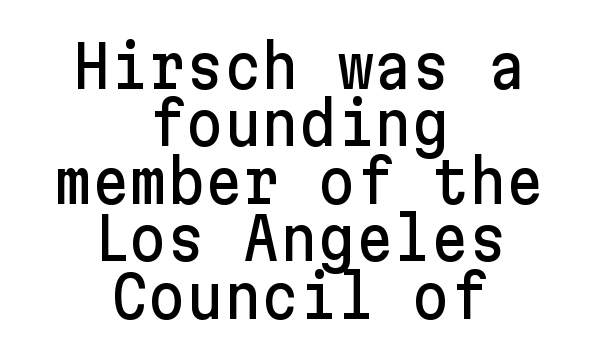
Q: Is the text italic (slanted)? A: No, it is upright.
Q: Is the typeface a serif or a sans-serif typeface? A: Sans-serif.
Q: Is the text underlined? A: No.
Q: How is the paragraph aligned? A: Centered.
Q: Is the spacing between letters normal or unusually wide? A: Normal.
Q: Is the spacing between lines tight, normal or loose? A: Tight.
Q: Width (condensed, normal, or wide)? A: Normal.
Q: Stroke contrast? A: Low.
Q: x-height? A: Medium.
